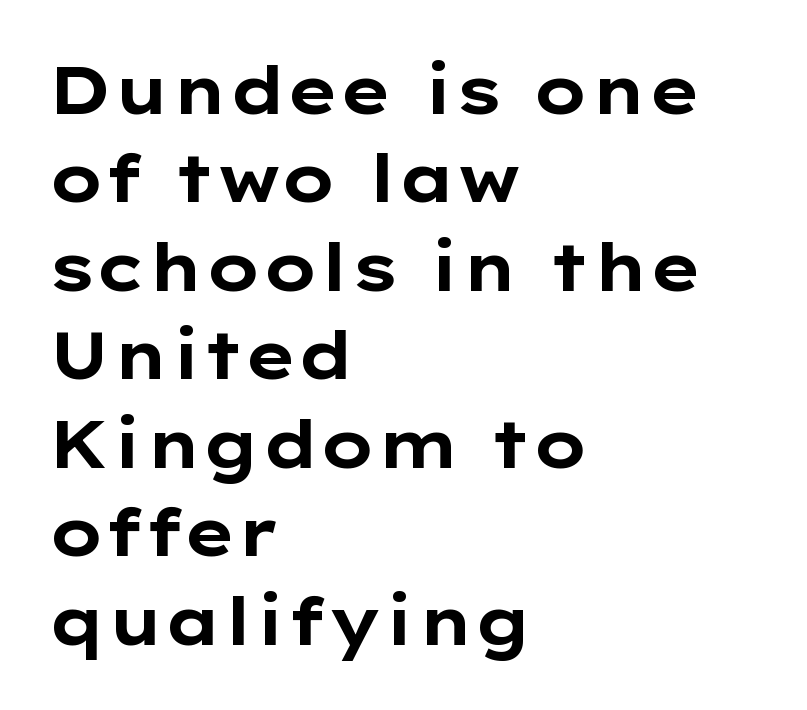
Q: Is the text bold? A: Yes.
Q: Is the text italic (slanted)? A: No, it is upright.
Q: Is the typeface a serif or a sans-serif typeface? A: Sans-serif.
Q: Is the text underlined? A: No.
Q: How is the paragraph aligned? A: Left-aligned.
Q: Is the spacing between letters normal or unusually wide? A: Normal.
Q: Is the spacing between lines tight, normal or loose? A: Normal.
Q: Width (condensed, normal, or wide)? A: Wide.
Q: Stroke contrast? A: Low.
Q: x-height? A: Medium.
Q: Monospaced? A: No.
